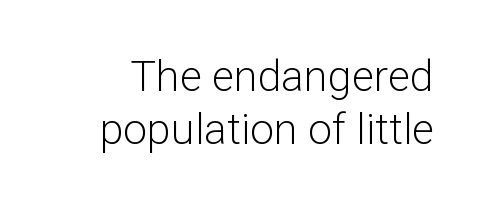
Q: Is the text bold? A: No.
Q: Is the text italic (slanted)? A: No, it is upright.
Q: Is the typeface a serif or a sans-serif typeface? A: Sans-serif.
Q: Is the text underlined? A: No.
Q: Is the spacing between letters normal or unusually wide? A: Normal.
Q: Width (condensed, normal, or wide)? A: Normal.
Q: Stroke contrast? A: Low.
Q: x-height? A: Medium.
Q: Monospaced? A: No.
